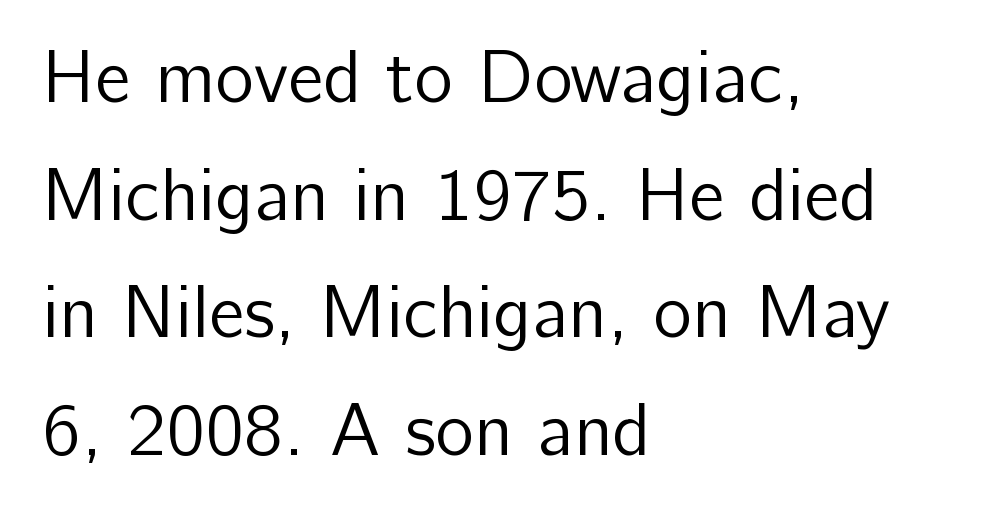
Q: Is the text bold? A: No.
Q: Is the text italic (slanted)? A: No, it is upright.
Q: Is the typeface a serif or a sans-serif typeface? A: Sans-serif.
Q: Is the text underlined? A: No.
Q: How is the paragraph aligned? A: Left-aligned.
Q: Is the spacing between letters normal or unusually wide? A: Normal.
Q: Is the spacing between lines tight, normal or loose? A: Normal.
Q: Width (condensed, normal, or wide)? A: Normal.
Q: Stroke contrast? A: Low.
Q: x-height? A: Medium.
Q: Monospaced? A: No.
